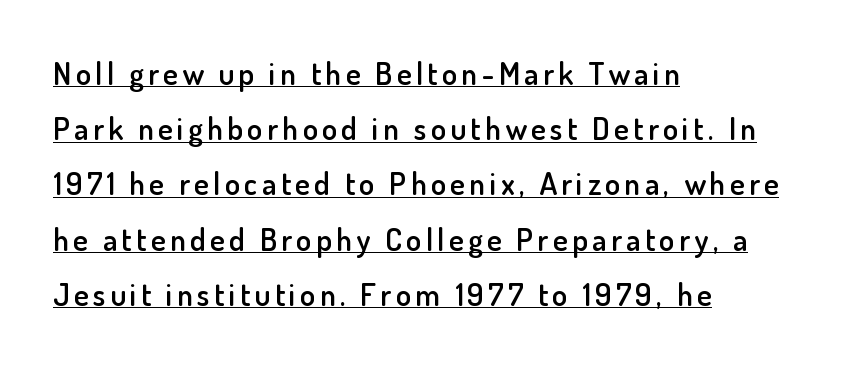
A typographer would call this underscored text. One-word summary of the alignment: left. Caption: semibold face, moderately heavy strokes. Each letter keeps its own natural width here, so spacing adapts to shape.
